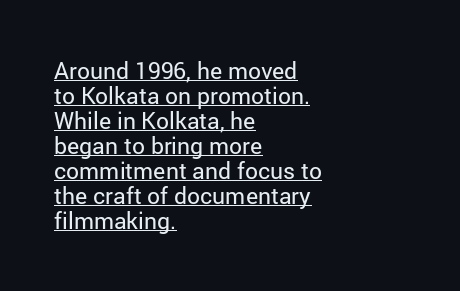
The image shows 23 px text type, upright; set left-aligned, tight line spacing (1.09x), normal letter spacing, underlined.
